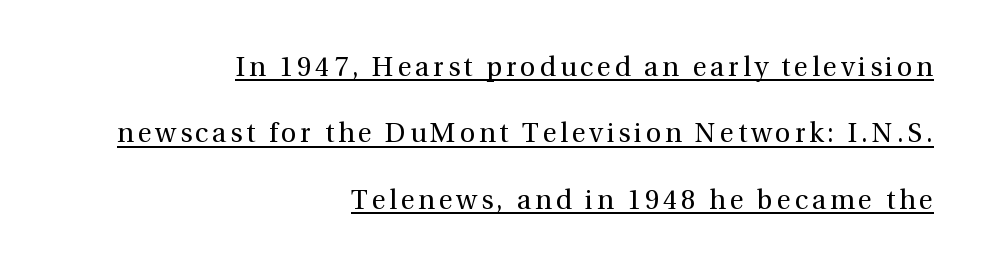
Does a line run under the words? Yes, clearly. These lines stand farther apart than default settings would place them. The font sits on the lighter half of the weight spectrum, regular included. The lettering holds an erect, upright posture throughout.
